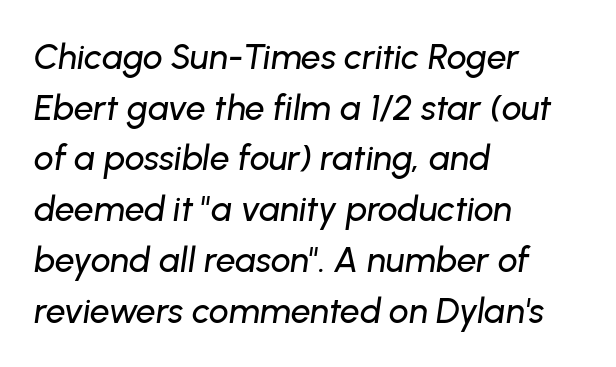
Q: Is the text italic (slanted)? A: Yes, it leans right by about 8 degrees.
Q: Is the text underlined? A: No.
Q: How is the paragraph aligned? A: Left-aligned.
Q: Is the spacing between letters normal or unusually wide? A: Normal.
Q: Is the spacing between lines tight, normal or loose? A: Normal.
Q: Width (condensed, normal, or wide)? A: Normal.
Q: Stroke contrast? A: Low.
Q: x-height? A: Medium.
Q: Monospaced? A: No.
